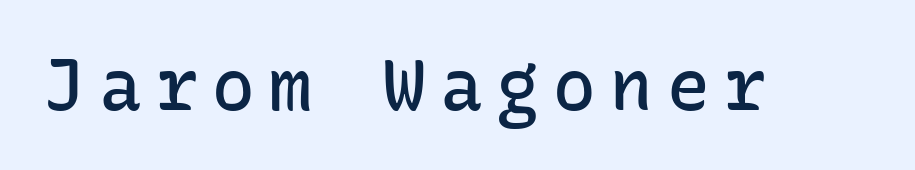
{"serif": "no", "italic": "no", "bold": "semi", "weight": "semibold", "width": "normal", "stroke_contrast": "low", "x_height": "medium", "monospaced": "yes", "underline": "no", "letter_spacing": "wide", "letter_spacing_em": 0.2, "glyph_px": 71}
